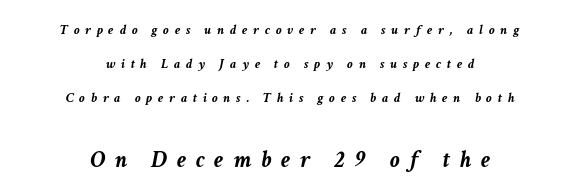
{"italic": "yes", "lean": "right", "slant_degrees": 11, "bold": "yes", "underline": "no", "align": "center", "line_spacing": "loose", "line_spacing_ratio": 2.44, "letter_spacing": "wide", "letter_spacing_em": 0.41, "larger_block": "second", "size_ratio": 1.71, "glyph_px": 24}
